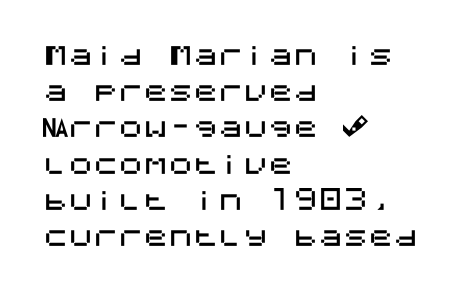
This sample keeps an unexceptional amount of space between lines. Characters follow at the spacing the type designer built in. Leftover space on each line is placed entirely after the last word. Nobody drew a line under any word here. The font's upright variant was chosen for this text.
